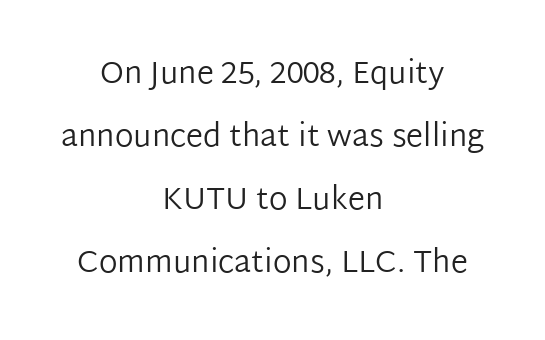
Note the varied advance widths — an 'i' is clearly narrower than an 'm'. Look at the tracking — it's just the regular setting, nothing added. Upright lettering throughout. Nope, no serifs anywhere on these letters. The rendering positions every line midway between the sides.
